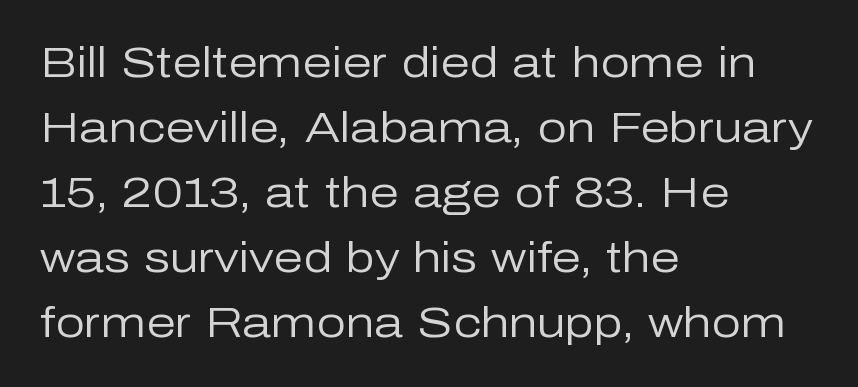
Summary of weight: not heavy and not bold. Visually the block forms a straight wall on the left and a jagged coastline on the right. Glyph-to-glyph distance matches everyday printed text. Words float on clear page, feet unadorned.
